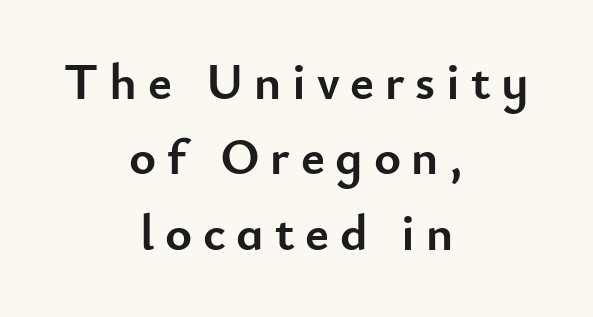
The image shows 51 px semibold sans-serif type, upright; set centered, normal line spacing (1.48x), unusually wide letter spacing (+0.21 em), not underlined; low stroke contrast and a small x-height.
